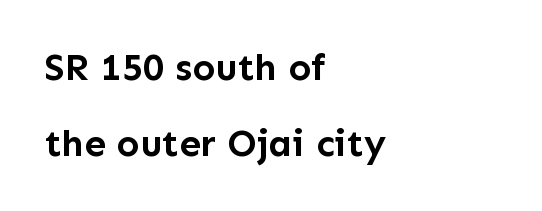
{"serif": "no", "italic": "no", "bold": "yes", "weight": "semibold", "width": "normal", "stroke_contrast": "low", "x_height": "medium", "monospaced": "no", "underline": "no", "align": "left", "line_spacing": "loose", "line_spacing_ratio": 2.0, "letter_spacing": "normal", "letter_spacing_em": 0.0, "glyph_px": 38}
